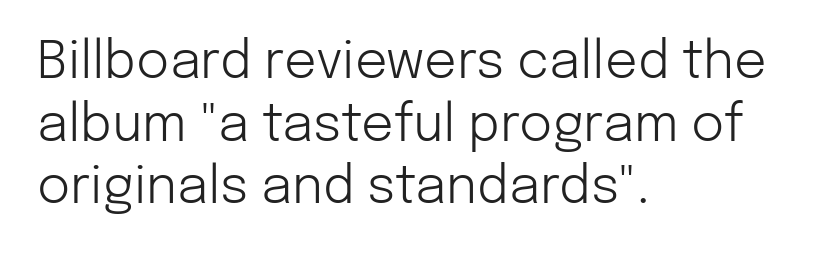
{"serif": "no", "italic": "no", "bold": "no", "weight": "light", "width": "normal", "stroke_contrast": "low", "x_height": "medium", "monospaced": "no", "underline": "no", "align": "left", "line_spacing_ratio": 1.23, "letter_spacing": "normal", "letter_spacing_em": 0.0, "glyph_px": 51}
